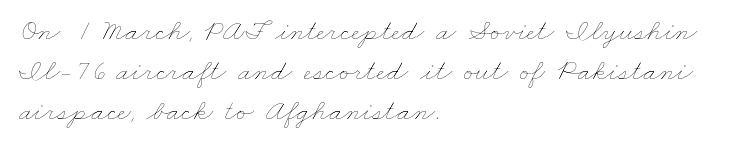
Q: Is the text bold? A: No.
Q: Is the text underlined? A: No.
Q: How is the paragraph aligned? A: Left-aligned.
Q: Is the spacing between letters normal or unusually wide? A: Normal.
Q: Is the spacing between lines tight, normal or loose? A: Normal.
Q: Width (condensed, normal, or wide)? A: Wide.
Q: Stroke contrast? A: Low.
Q: x-height? A: Small.
Q: Monospaced? A: No.
